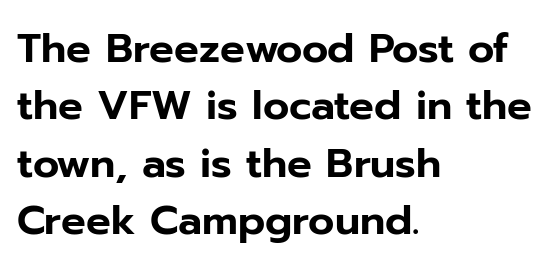
{"serif": "no", "italic": "no", "width": "normal", "stroke_contrast": "low", "x_height": "medium", "monospaced": "no", "underline": "no", "align": "left", "line_spacing": "normal", "line_spacing_ratio": 1.4, "letter_spacing": "normal", "letter_spacing_em": 0.0, "glyph_px": 41}
